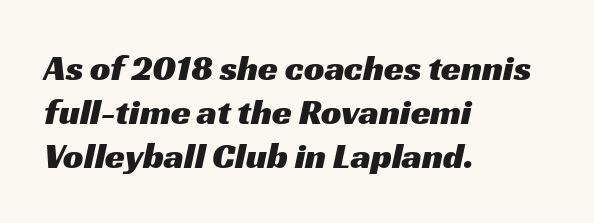
The image shows 36 px wide sans-serif type; set left-aligned, line spacing 1.22x, normal letter spacing, not underlined; medium stroke contrast and a medium x-height.
